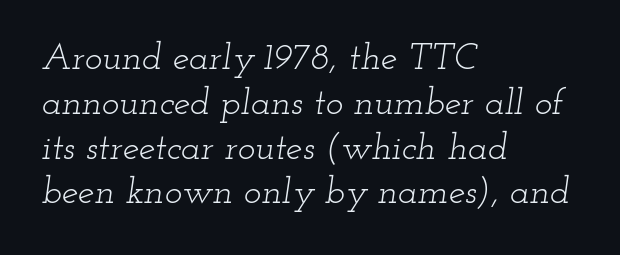
{"serif": "yes", "italic": "yes", "lean": "right", "slant_degrees": 12, "bold": "no", "weight": "light", "width": "wide", "stroke_contrast": "low", "x_height": "small", "monospaced": "no", "underline": "no", "align": "left", "line_spacing_ratio": 1.21, "letter_spacing": "normal", "letter_spacing_em": 0.0, "glyph_px": 37}
